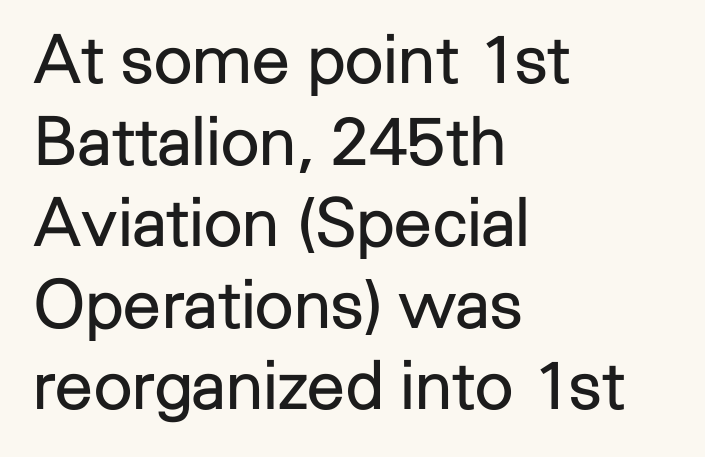
The image shows 68 px regular-weight sans-serif type, upright; set left-aligned, line spacing 1.2x, normal letter spacing, not underlined; low stroke contrast and a medium x-height.
